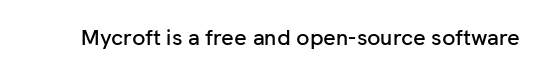
Q: Is the text italic (slanted)? A: No, it is upright.
Q: Is the text underlined? A: No.
Q: Is the spacing between letters normal or unusually wide? A: Normal.
